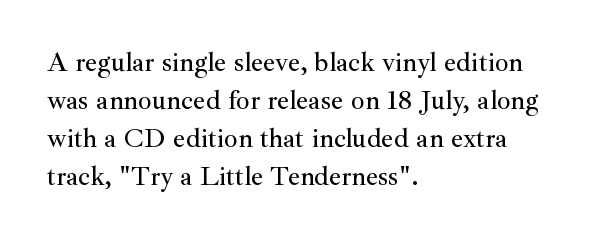
The image shows 27 px text type, upright; set left-aligned, normal line spacing (1.41x), normal letter spacing, not underlined.
